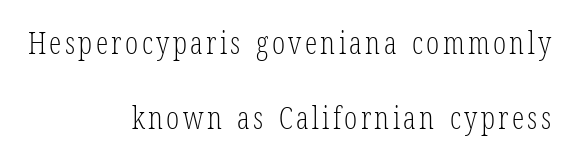
Q: Is the text bold? A: No.
Q: Is the text italic (slanted)? A: No, it is upright.
Q: Is the typeface a serif or a sans-serif typeface? A: Serif.
Q: Is the text underlined? A: No.
Q: How is the paragraph aligned? A: Right-aligned.
Q: Is the spacing between lines tight, normal or loose? A: Loose.
Q: Width (condensed, normal, or wide)? A: Condensed.
Q: Stroke contrast? A: Low.
Q: x-height? A: Medium.
Q: Monospaced? A: No.
